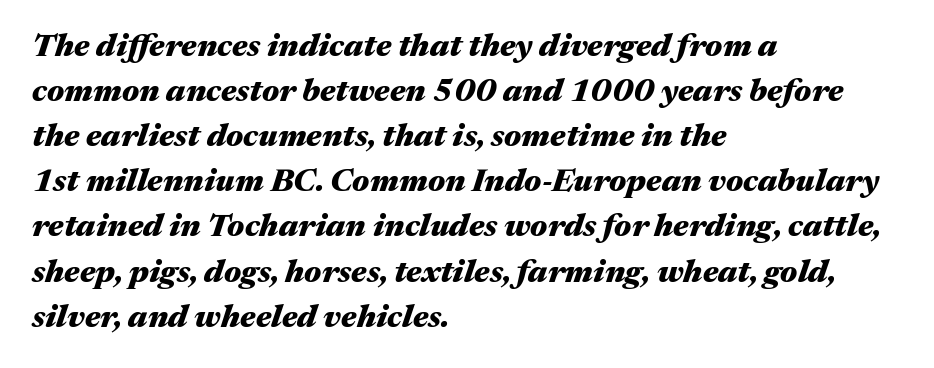
The passage shown has conventional tracking throughout. The glyphs look as if they've been sheared to an angle. You could not count columns in this text — the font is proportionally spaced. Descenders are the only things crossing below the line.
